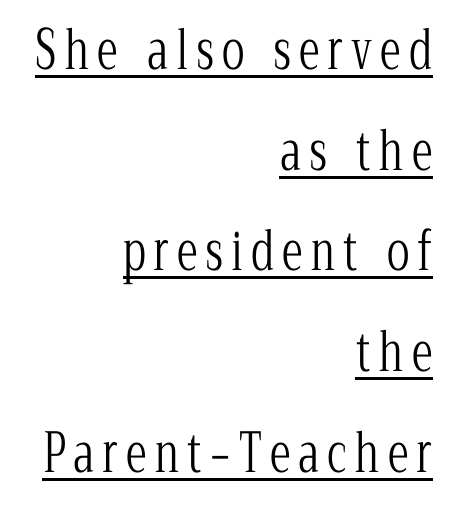
A typesetter would call this proportional, since set widths differ per character. Notice the wide empty band between every row — that's loose leading. Are there feet on the stems? There are — it's a serif. The weight would be labelled regular, book, light, or lighter still.
